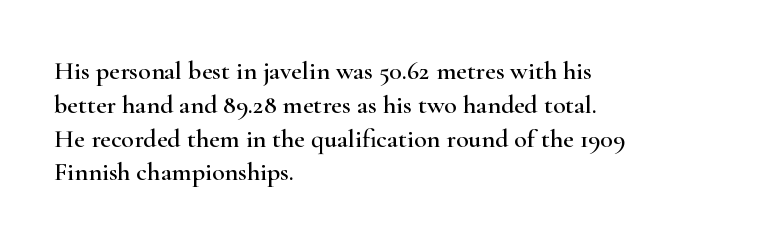
The image shows 26 px text type, upright; set left-aligned, normal line spacing (1.3x), normal letter spacing, not underlined.
